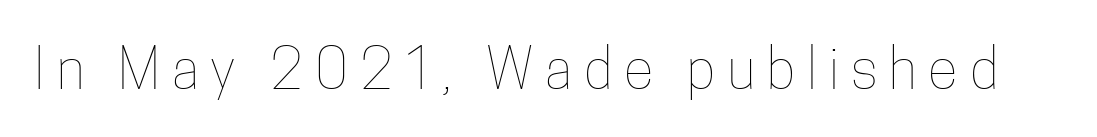
The image shows 55 px thin, condensed type, upright; set unusually wide letter spacing (+0.22 em), not underlined; low stroke contrast and a medium x-height.
